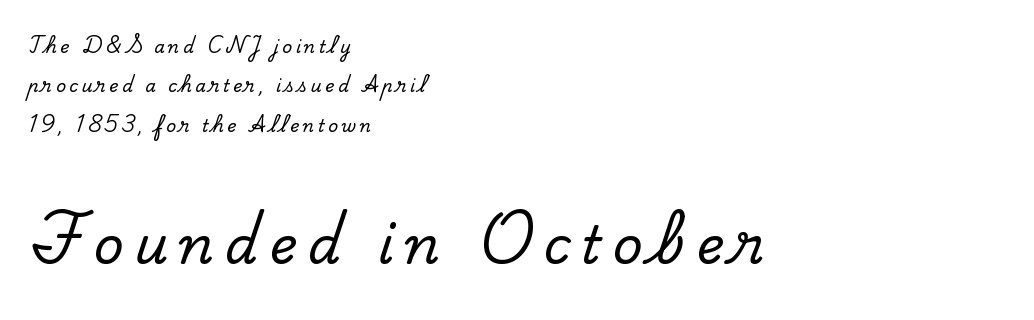
The glyphs are unaccompanied by any horizontal stroke below them. A great deal of white space separates one row of letters from the next. Where is the straight margin? On the left. Look at the bottom of the vertical strokes: they flare into serifs here. Think of a printed novel: that variable character pitch is what you see here.
